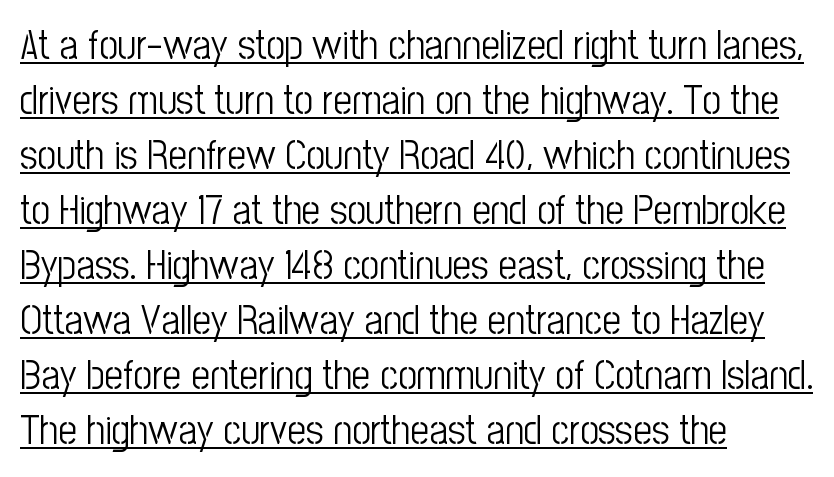
The passage shown is not bold in any degree. Each letter's strokes conclude bluntly, with no projecting serifs. The lines sit at an ordinary, default distance from one another. Posture: vertical. Inter-character spacing is left at the font's built-in metrics.
